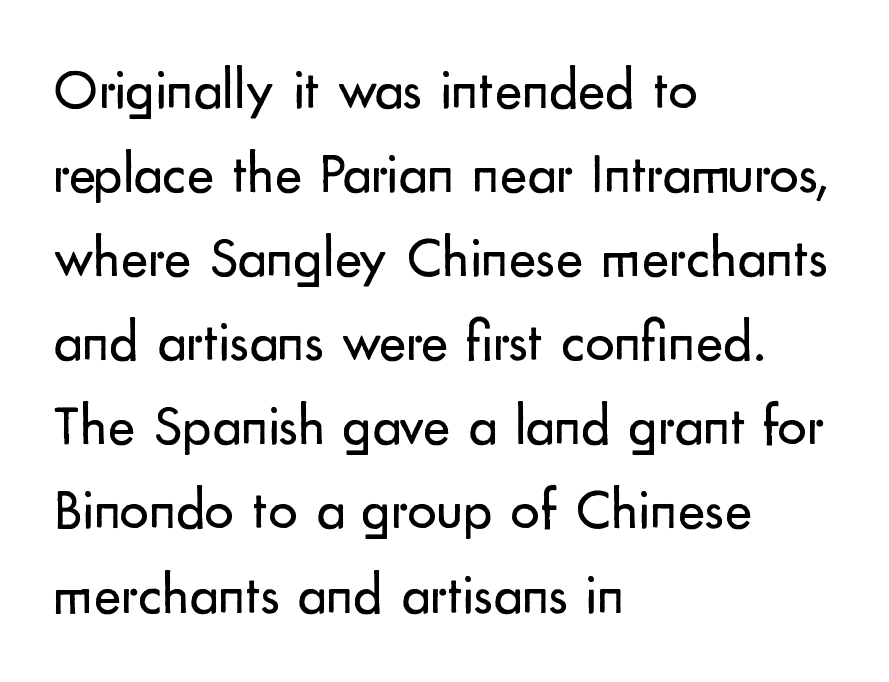
Q: Is the text bold? A: No.
Q: Is the text italic (slanted)? A: No, it is upright.
Q: Is the typeface a serif or a sans-serif typeface? A: Sans-serif.
Q: Is the text underlined? A: No.
Q: How is the paragraph aligned? A: Left-aligned.
Q: Is the spacing between letters normal or unusually wide? A: Normal.
Q: Is the spacing between lines tight, normal or loose? A: Normal.
Q: Width (condensed, normal, or wide)? A: Normal.
Q: Stroke contrast? A: Low.
Q: x-height? A: Small.
Q: Monospaced? A: No.
